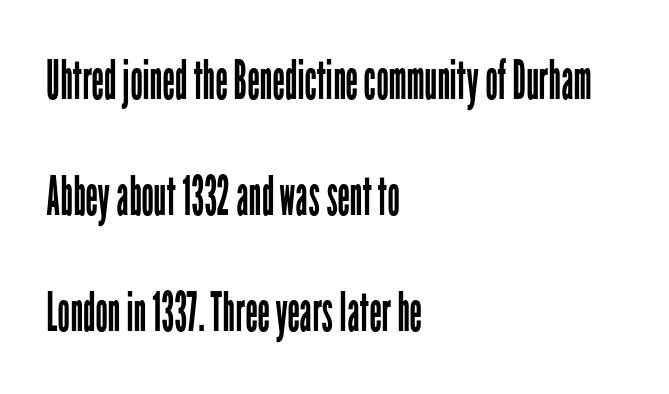
Type without underlining. Vertically, the passage feels expansive, rows floating well apart. The passage shown is typeset with a sans-serif family. Spacing verdict: proportional, widths tailored to each character. Horizontal alignment here is leftward, the default for most running prose.
